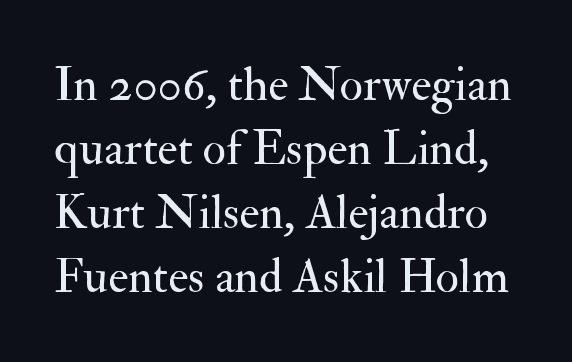
Nothing heavy about these letters — not bold at all. A typesetter would call this leading conventional body-copy spacing. Proportional: the letters do not fall into vertical columns. Between one letter and the next there's only the usual sliver of space.
